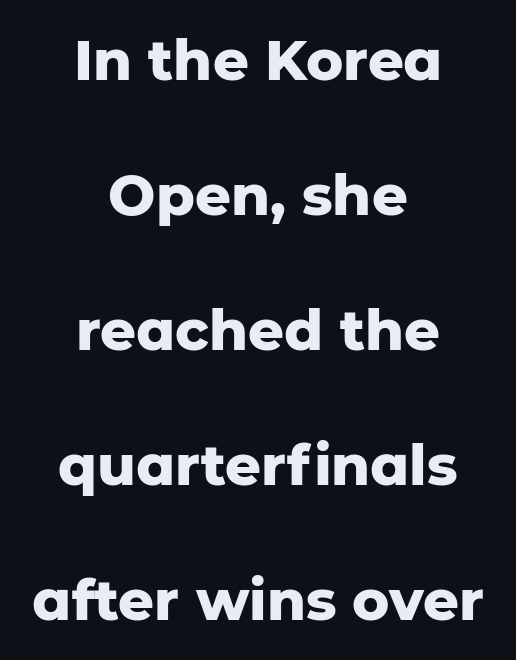
{"serif": "no", "italic": "no", "bold": "yes", "weight": "heavy", "width": "normal", "stroke_contrast": "low", "x_height": "medium", "monospaced": "no", "underline": "no", "align": "center", "line_spacing": "loose", "line_spacing_ratio": 2.41, "letter_spacing": "normal", "letter_spacing_em": 0.0, "glyph_px": 56}
